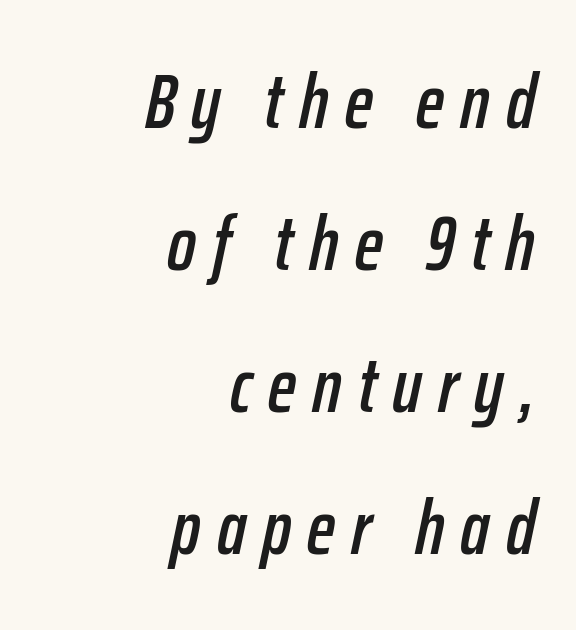
Q: Is the text italic (slanted)? A: Yes, it leans right by about 12 degrees.
Q: Is the text underlined? A: No.
Q: How is the paragraph aligned? A: Right-aligned.
Q: Is the spacing between letters normal or unusually wide? A: Unusually wide.
Q: Width (condensed, normal, or wide)? A: Condensed.
Q: Stroke contrast? A: Low.
Q: x-height? A: Medium.
Q: Monospaced? A: No.
